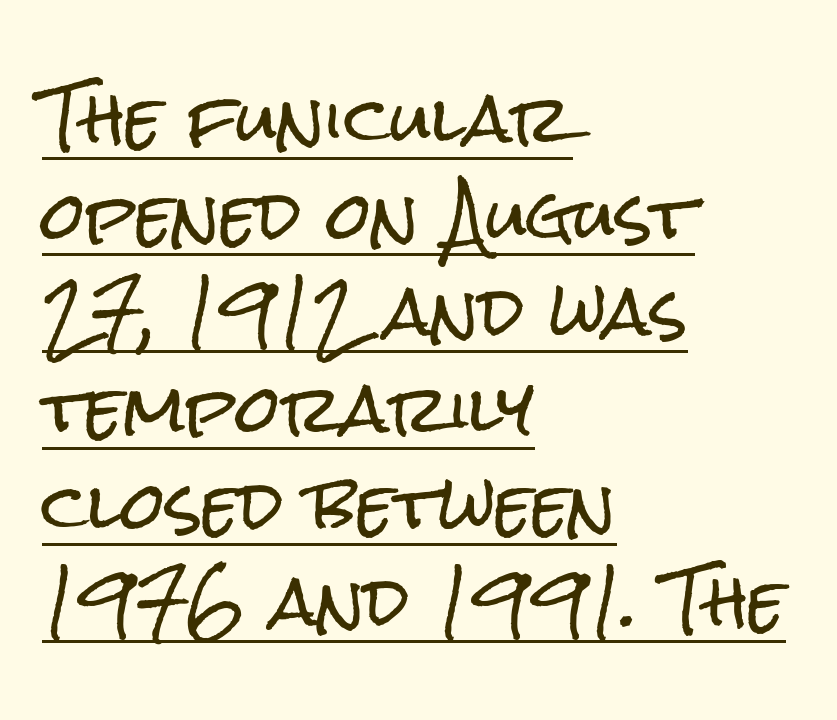
{"serif": "no", "italic": "no", "width": "condensed", "stroke_contrast": "low", "x_height": "medium", "monospaced": "no", "underline": "yes", "align": "left", "line_spacing": "normal", "line_spacing_ratio": 1.51, "letter_spacing": "normal", "letter_spacing_em": 0.0, "glyph_px": 64}
